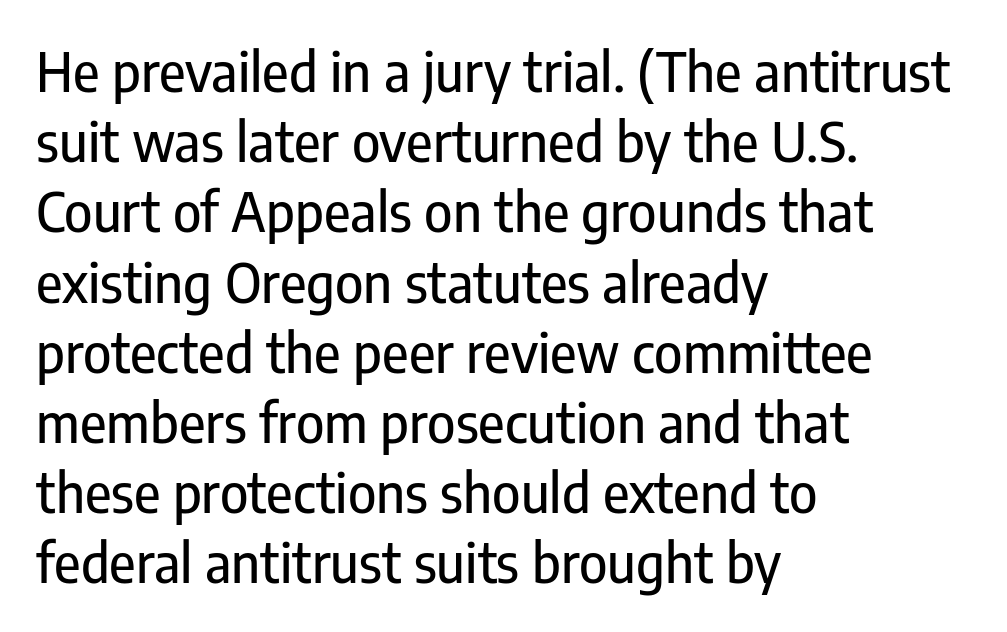
Q: Is the text italic (slanted)? A: No, it is upright.
Q: Is the typeface a serif or a sans-serif typeface? A: Sans-serif.
Q: Is the text underlined? A: No.
Q: How is the paragraph aligned? A: Left-aligned.
Q: Is the spacing between letters normal or unusually wide? A: Normal.
Q: Is the spacing between lines tight, normal or loose? A: Normal.
Q: Width (condensed, normal, or wide)? A: Condensed.
Q: Stroke contrast? A: Low.
Q: x-height? A: Medium.
Q: Monospaced? A: No.
